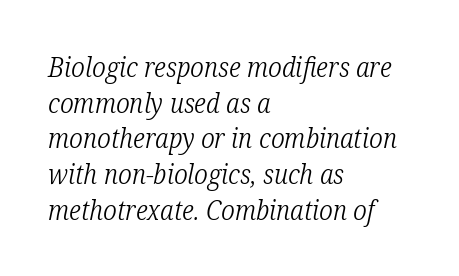
Decoration check: the copy has no underline. The line-height multiplier appears to be the usual default. No heavy texture on the line: the type isn't bold. Emphasis-style slanted type is in use. The passage shown has conventional tracking throughout.
